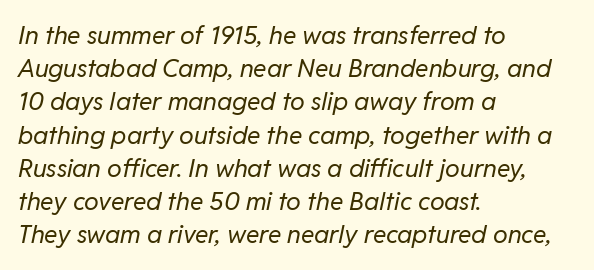
Q: Is the text bold? A: No.
Q: Is the text italic (slanted)? A: Yes, it leans right by about 11 degrees.
Q: Is the text underlined? A: No.
Q: How is the paragraph aligned? A: Left-aligned.
Q: Is the spacing between letters normal or unusually wide? A: Normal.
Q: Is the spacing between lines tight, normal or loose? A: Normal.
